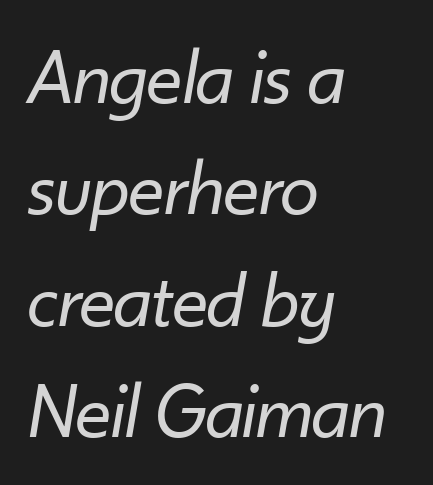
The image shows 79 px regular-weight type, italic (leaning right); set left-aligned, normal line spacing (1.41x), normal letter spacing, not underlined; low stroke contrast and a small x-height.
